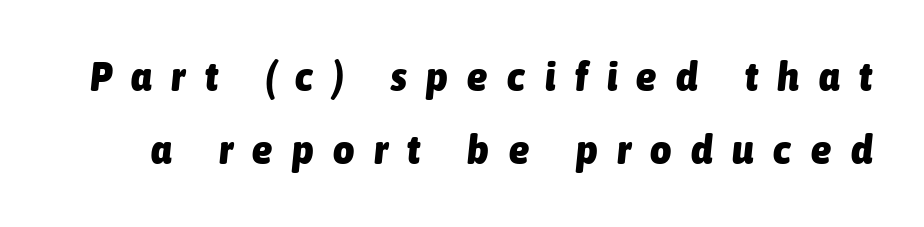
Q: Is the text bold? A: Yes.
Q: Is the text italic (slanted)? A: Yes, it leans right by about 6 degrees.
Q: Is the text underlined? A: No.
Q: Is the spacing between letters normal or unusually wide? A: Unusually wide.
Q: Width (condensed, normal, or wide)? A: Condensed.
Q: Stroke contrast? A: Low.
Q: x-height? A: Medium.
Q: Monospaced? A: No.
